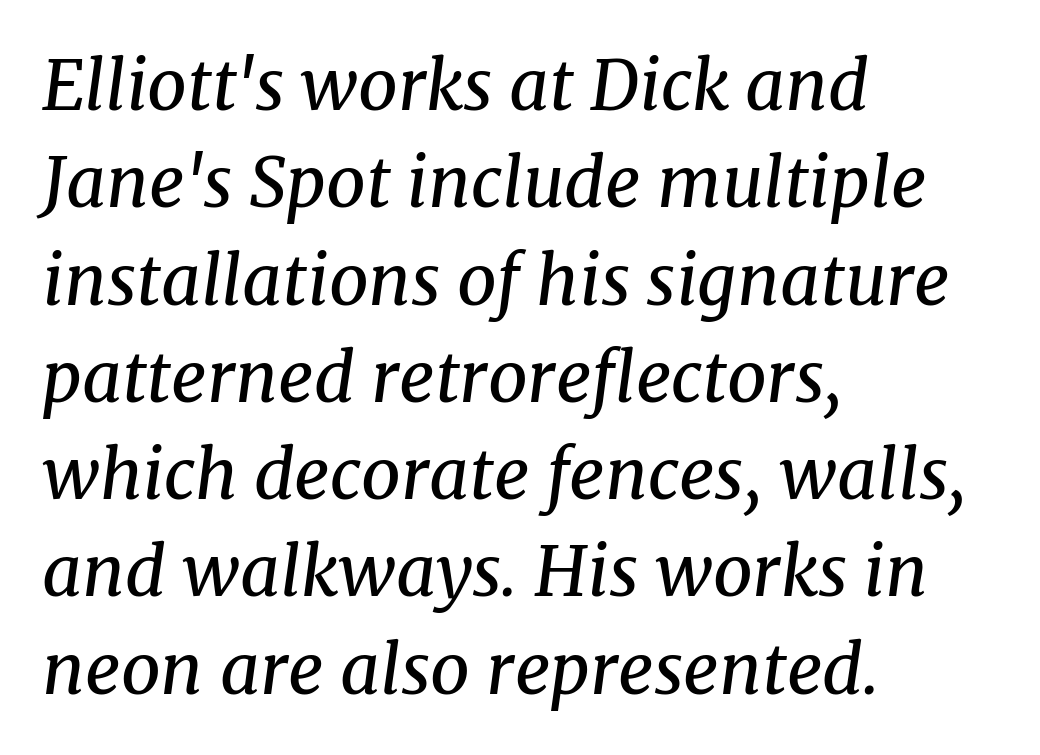
Q: Is the text bold? A: No.
Q: Is the text italic (slanted)? A: Yes, it leans right by about 8 degrees.
Q: Is the typeface a serif or a sans-serif typeface? A: Serif.
Q: Is the text underlined? A: No.
Q: How is the paragraph aligned? A: Left-aligned.
Q: Is the spacing between letters normal or unusually wide? A: Normal.
Q: Is the spacing between lines tight, normal or loose? A: Normal.
Q: Width (condensed, normal, or wide)? A: Normal.
Q: Stroke contrast? A: Medium.
Q: x-height? A: Medium.
Q: Monospaced? A: No.
